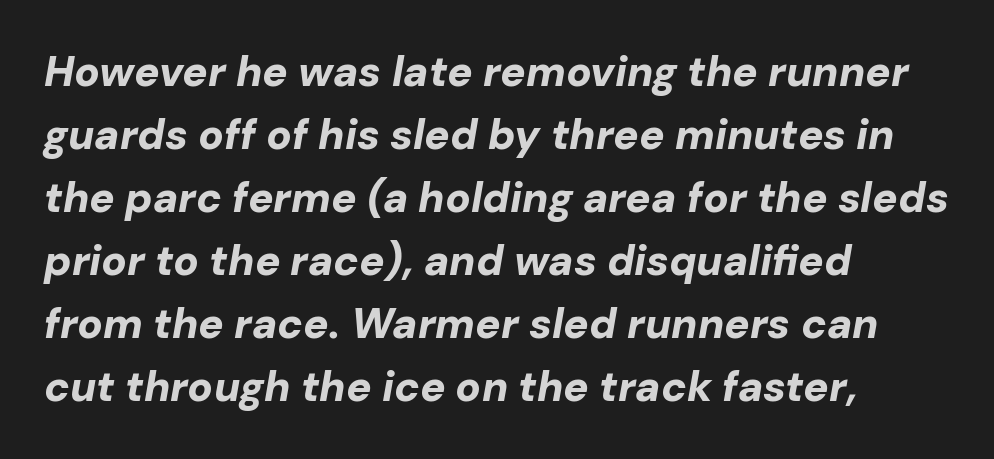
The image shows 42 px bold type, italic (leaning right); set left-aligned, normal line spacing (1.5x), normal letter spacing, not underlined; low stroke contrast and a medium x-height.
